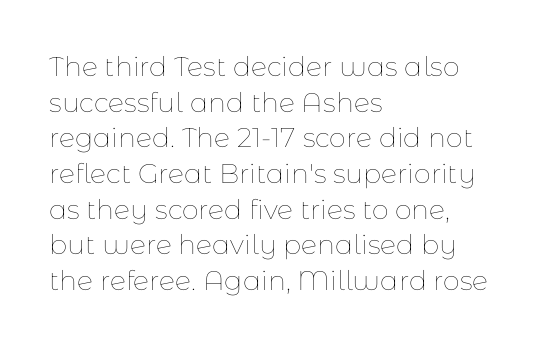
Notice how descenders clear the ascenders below comfortably — that's standard leading. Rule under the text: the space is simply empty. This rendering uses left alignment, leaving the right contour irregular. The type sits square on the baseline with zero lean. The font sits on the lighter half of the weight spectrum, regular included. The gaps between neighbouring characters are ordinary and unremarkable.
